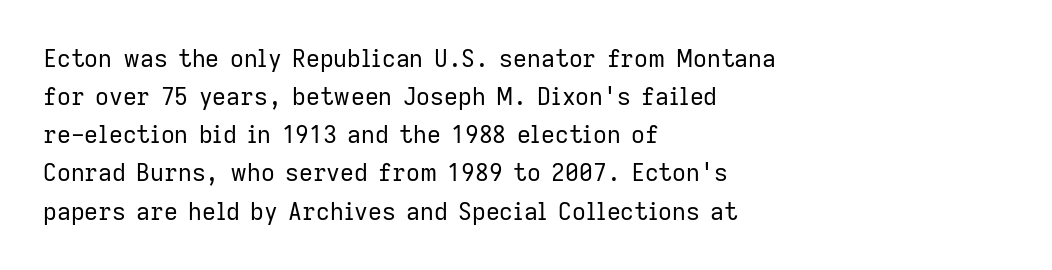
{"italic": "no", "bold": "no", "underline": "no", "align": "left", "line_spacing": "normal", "line_spacing_ratio": 1.59, "letter_spacing": "normal", "letter_spacing_em": 0.0, "glyph_px": 24}
